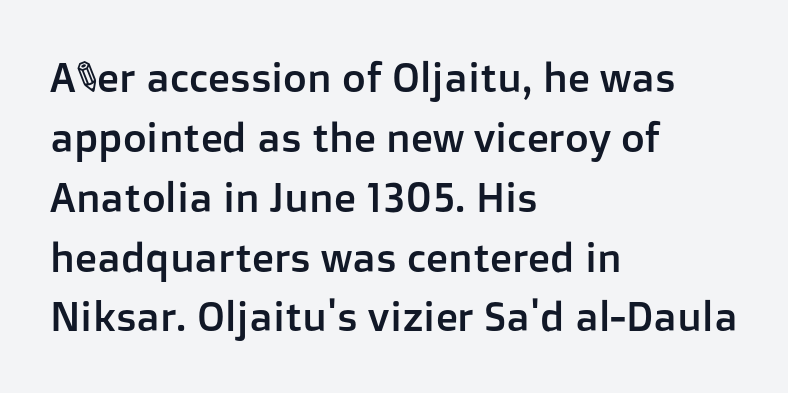
The ragged edge is on the right, which tells us the setting is flush left. Anything drawn beneath the words? Only blank space. Note: no serifs on the glyphs. The face used here is proportionally spaced, like ordinary book or web type.
